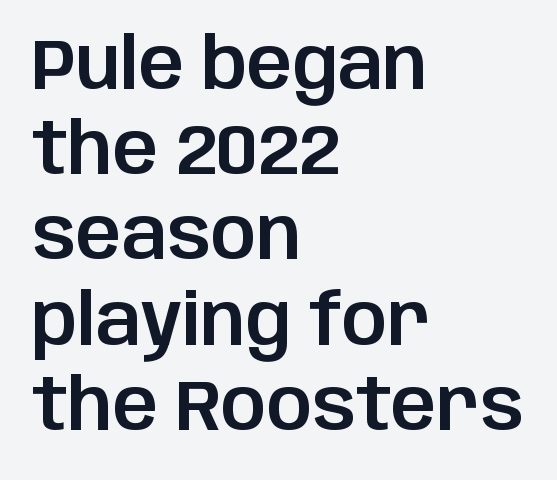
{"serif": "no", "italic": "no", "width": "normal", "stroke_contrast": "low", "x_height": "large", "monospaced": "no", "underline": "no", "align": "left", "line_spacing_ratio": 1.2, "letter_spacing": "normal", "letter_spacing_em": 0.0, "glyph_px": 71}
